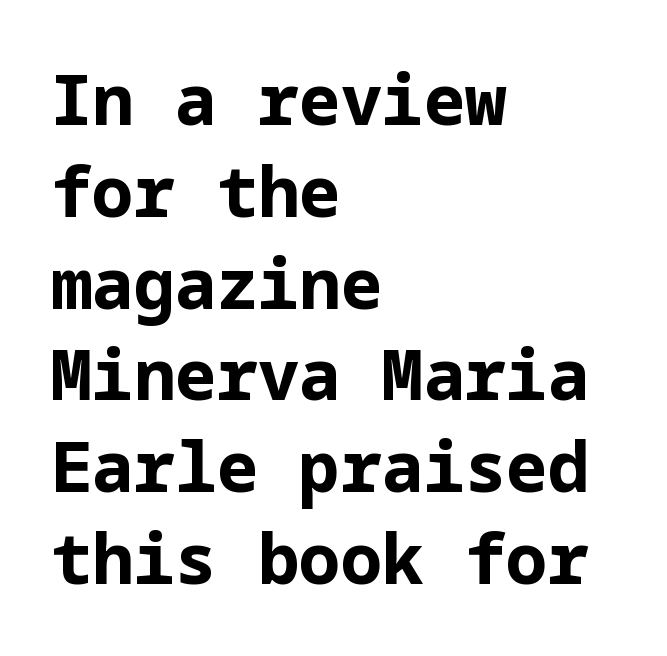
{"serif": "no", "italic": "no", "bold": "yes", "weight": "bold", "width": "normal", "stroke_contrast": "low", "x_height": "medium", "underline": "no", "align": "left", "line_spacing": "normal", "line_spacing_ratio": 1.33, "letter_spacing": "normal", "letter_spacing_em": 0.0, "glyph_px": 69}
